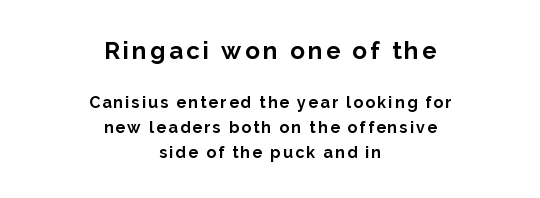
Q: Is the text bold? A: Yes.
Q: Is the text italic (slanted)? A: No, it is upright.
Q: Is the text underlined? A: No.
Q: How is the paragraph aligned? A: Centered.
Q: Is the spacing between lines tight, normal or loose? A: Normal.
Q: Which block of text is set in a larger size, the first (top) or the second (bottom)? A: The first (top) one.
